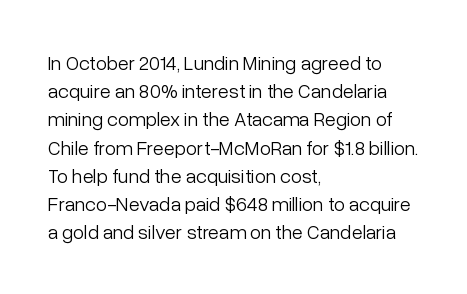
The image shows 20 px text type, upright; set left-aligned, normal line spacing (1.41x), normal letter spacing, not underlined.
